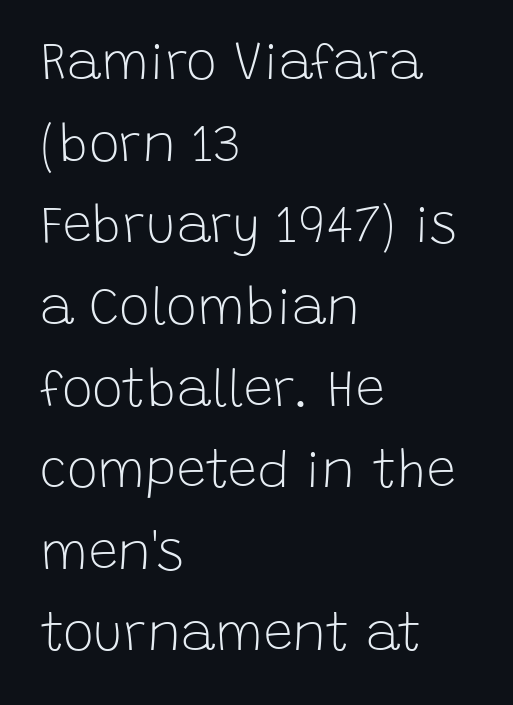
Q: Is the text bold? A: No.
Q: Is the text italic (slanted)? A: No, it is upright.
Q: Is the typeface a serif or a sans-serif typeface? A: Sans-serif.
Q: Is the text underlined? A: No.
Q: How is the paragraph aligned? A: Left-aligned.
Q: Is the spacing between letters normal or unusually wide? A: Normal.
Q: Is the spacing between lines tight, normal or loose? A: Normal.
Q: Width (condensed, normal, or wide)? A: Normal.
Q: Stroke contrast? A: Low.
Q: x-height? A: Large.
Q: Monospaced? A: No.
